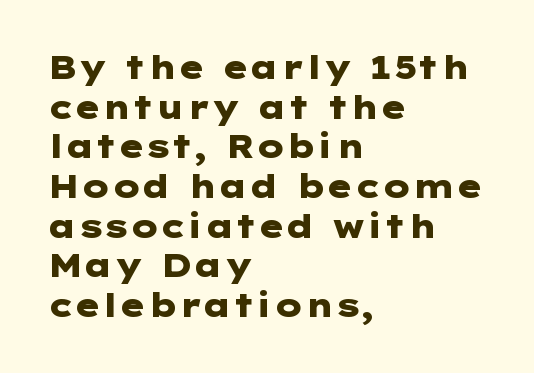
The specimen reads as upright at a glance. The lines in this sample share a left origin and differ only in where they stop. In terms of letterspacing, this is plain default setting. You'd pick this weight for a headline — it's a proper bold. Any mark beneath the type? The region is blank.
